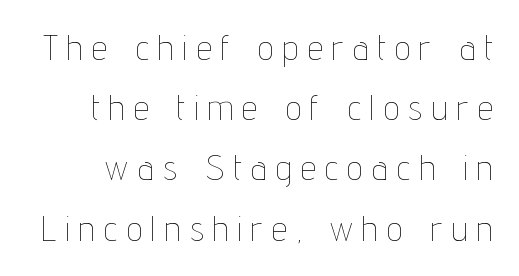
Proportional: the letters do not fall into vertical columns. Is the letter spacing exaggerated? Yes — the characters are pushed far apart. Summary of weight: not heavy and not bold. Plain, unruled lines of type. Tall strokes in this sample are plumb rather than angled.
